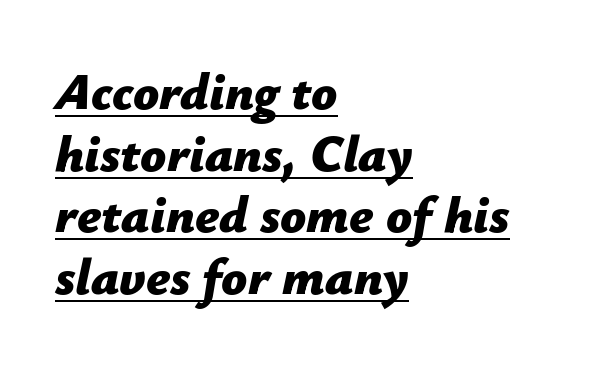
The image shows 51 px bold type, italic (leaning right); set left-aligned, line spacing 1.21x, normal letter spacing, underlined; low stroke contrast and a medium x-height.
